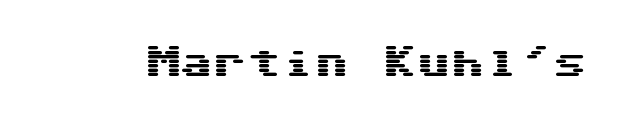
The image shows 34 px wide sans-serif type, upright; set normal letter spacing, not underlined; medium stroke contrast and a medium x-height.
